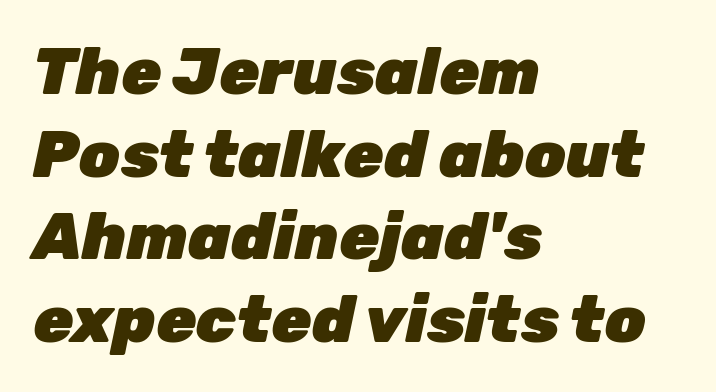
{"italic": "yes", "lean": "right", "slant_degrees": 12, "bold": "yes", "weight": "heavy", "width": "normal", "stroke_contrast": "low", "x_height": "medium", "monospaced": "no", "underline": "no", "align": "left", "line_spacing": "normal", "line_spacing_ratio": 1.27, "letter_spacing": "normal", "letter_spacing_em": 0.0, "glyph_px": 65}
